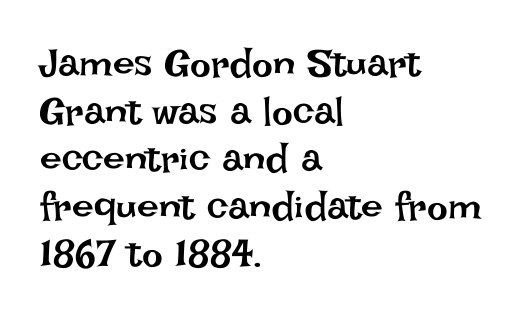
The image shows 39 px regular-weight type, upright; set left-aligned, line spacing 1.22x, normal letter spacing, not underlined; low stroke contrast and a large x-height.
